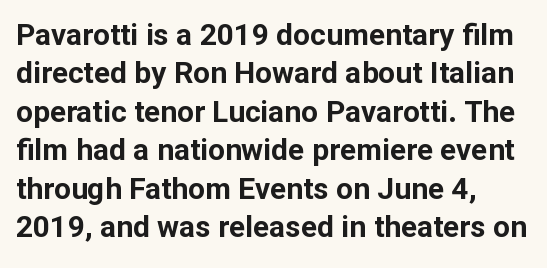
Successive baselines arrive at the customary interval. These lines keep a tight, regular rhythm from letter to letter. The foot of each line stays bare and open. Does the copy run flush right? No — it runs flush left. The glyphs have the mass of a bold cut.
